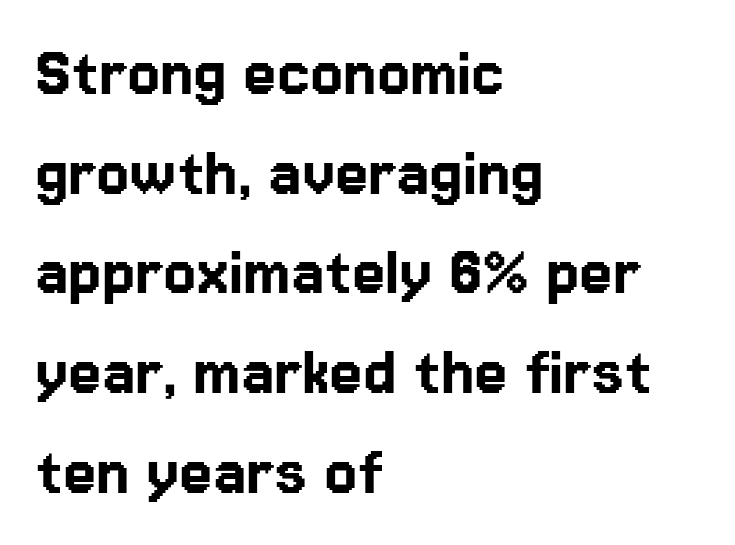
Q: Is the text italic (slanted)? A: No, it is upright.
Q: Is the typeface a serif or a sans-serif typeface? A: Sans-serif.
Q: Is the text underlined? A: No.
Q: How is the paragraph aligned? A: Left-aligned.
Q: Is the spacing between letters normal or unusually wide? A: Normal.
Q: Is the spacing between lines tight, normal or loose? A: Normal.
Q: Width (condensed, normal, or wide)? A: Normal.
Q: Stroke contrast? A: Low.
Q: x-height? A: Medium.
Q: Monospaced? A: No.
